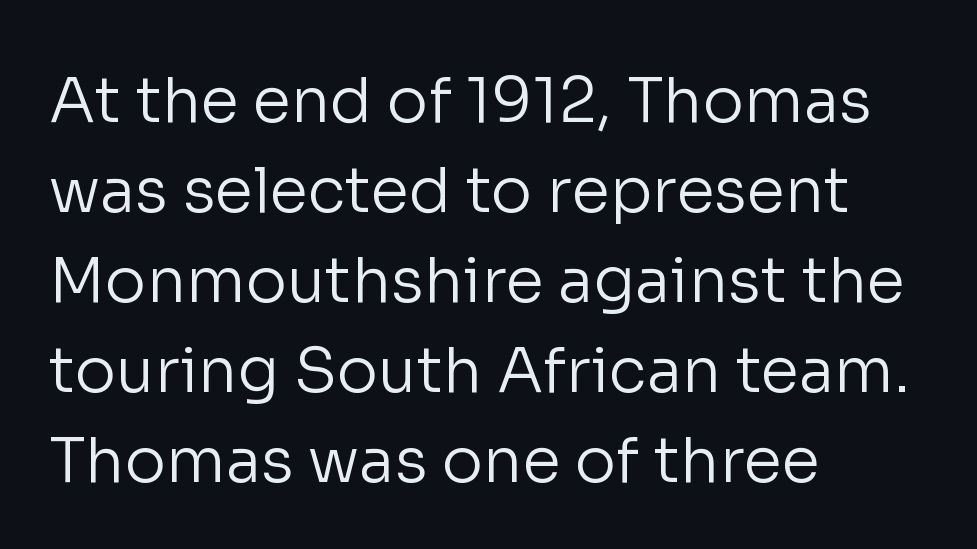
Each word holds together tightly as a unit, with standard inter-letter gaps. Each letter's strokes conclude bluntly, with no projecting serifs. The cut favours lightness, reaching ordinary text weight at its darkest. Do the characters align in a grid? No, the font is proportional.
